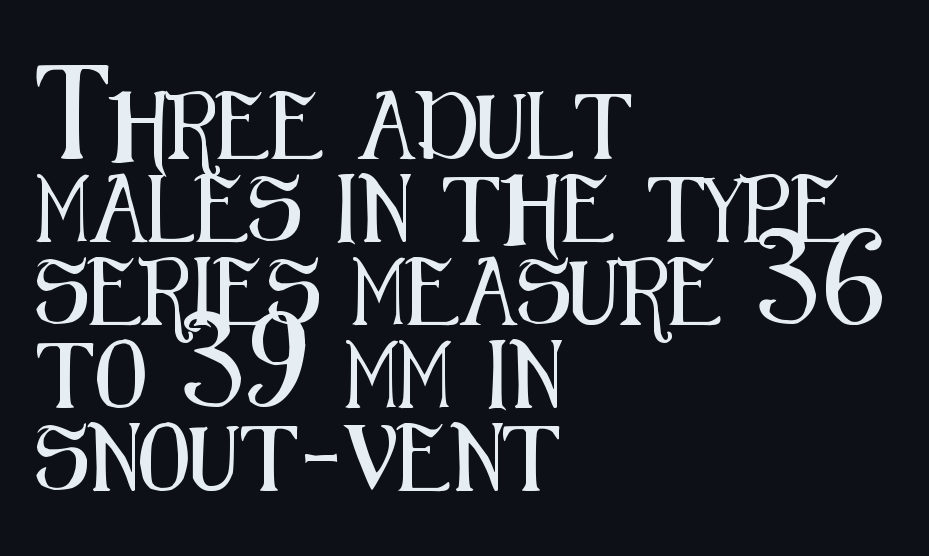
The image shows 67 px condensed type, upright; set left-aligned, line spacing 1.24x, normal letter spacing, not underlined; medium stroke contrast and a medium x-height.
